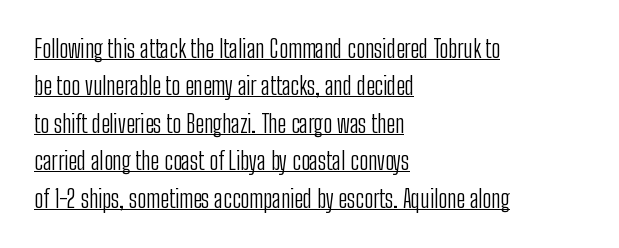
The image shows 24 px text type, upright; set left-aligned, normal line spacing (1.56x), normal letter spacing, underlined.
